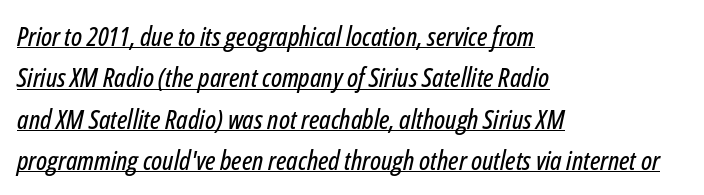
The image shows 27 px text type, italic (leaning right); set left-aligned, normal line spacing (1.53x), normal letter spacing, underlined.
